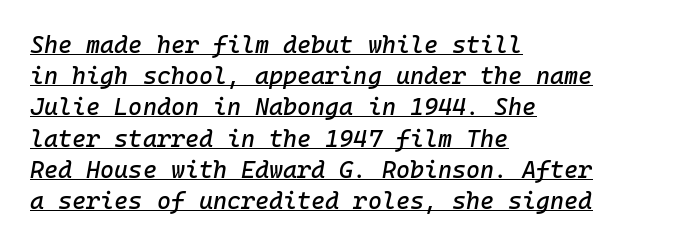
Q: Is the text italic (slanted)? A: Yes, it leans right by about 10 degrees.
Q: Is the text underlined? A: Yes.
Q: How is the paragraph aligned? A: Left-aligned.
Q: Is the spacing between letters normal or unusually wide? A: Normal.
Q: Is the spacing between lines tight, normal or loose? A: Normal.
